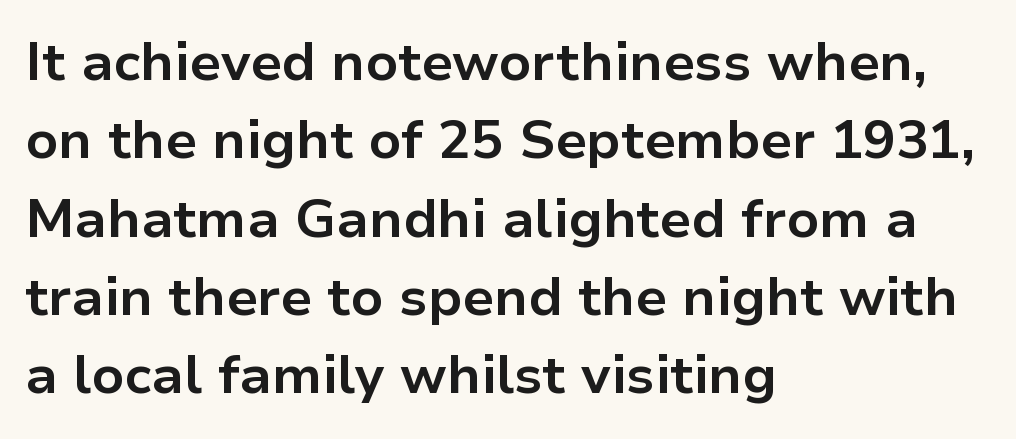
Q: Is the text bold? A: Yes.
Q: Is the text italic (slanted)? A: No, it is upright.
Q: Is the typeface a serif or a sans-serif typeface? A: Sans-serif.
Q: Is the text underlined? A: No.
Q: How is the paragraph aligned? A: Left-aligned.
Q: Is the spacing between letters normal or unusually wide? A: Normal.
Q: Is the spacing between lines tight, normal or loose? A: Normal.
Q: Width (condensed, normal, or wide)? A: Normal.
Q: Stroke contrast? A: Low.
Q: x-height? A: Medium.
Q: Monospaced? A: No.
